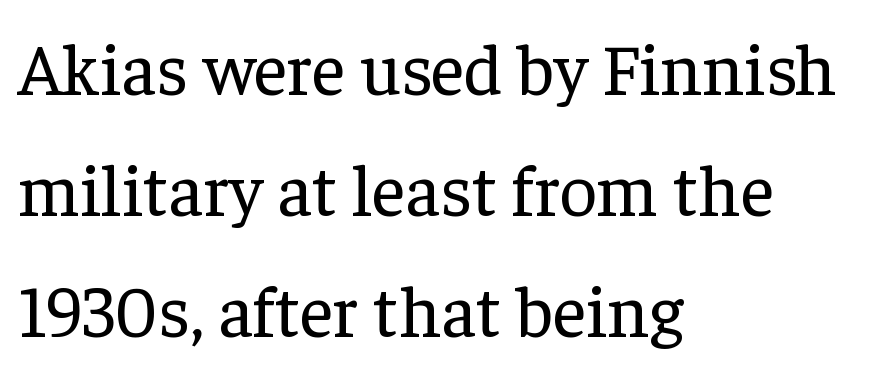
Q: Is the text bold? A: No.
Q: Is the text italic (slanted)? A: No, it is upright.
Q: Is the typeface a serif or a sans-serif typeface? A: Serif.
Q: Is the text underlined? A: No.
Q: How is the paragraph aligned? A: Left-aligned.
Q: Is the spacing between letters normal or unusually wide? A: Normal.
Q: Is the spacing between lines tight, normal or loose? A: Normal.
Q: Width (condensed, normal, or wide)? A: Normal.
Q: Stroke contrast? A: Low.
Q: x-height? A: Medium.
Q: Monospaced? A: No.
